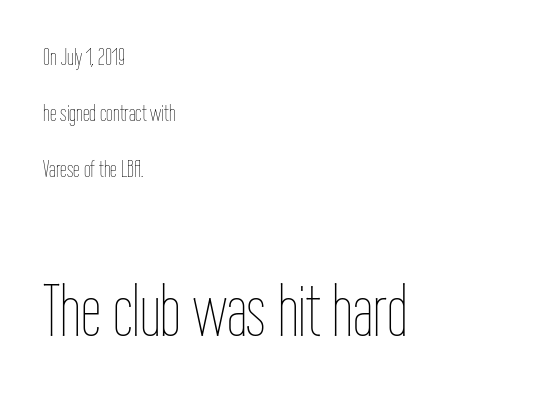
{"italic": "no", "bold": "no", "weight": "thin", "width": "condensed", "stroke_contrast": "low", "x_height": "medium", "monospaced": "no", "underline": "no", "align": "left", "line_spacing": "loose", "line_spacing_ratio": 2.34, "letter_spacing": "normal", "letter_spacing_em": 0.0, "larger_block": "second", "size_ratio": 3.04, "glyph_px": 73}
